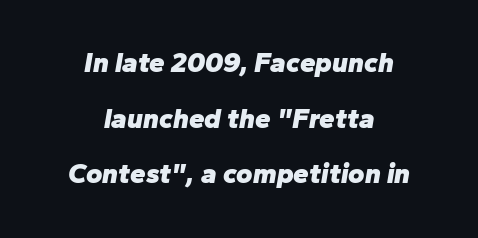
The image shows 28 px heavy type, italic (leaning right); set centered, loose line spacing (1.99x), normal letter spacing, not underlined; low stroke contrast and a medium x-height.
